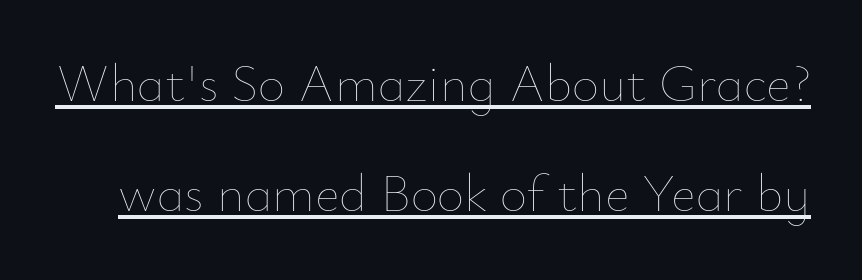
{"italic": "no", "bold": "no", "weight": "thin", "width": "normal", "stroke_contrast": "low", "x_height": "small", "monospaced": "no", "underline": "yes", "line_spacing": "loose", "line_spacing_ratio": 2.08, "letter_spacing": "normal", "letter_spacing_em": 0.0, "glyph_px": 53}
